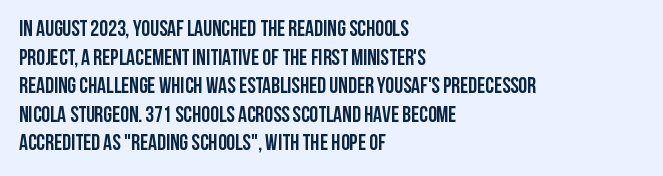
Q: Is the text bold? A: Yes.
Q: Is the text italic (slanted)? A: No, it is upright.
Q: Is the text underlined? A: No.
Q: How is the paragraph aligned? A: Left-aligned.
Q: Is the spacing between letters normal or unusually wide? A: Normal.
Q: Is the spacing between lines tight, normal or loose? A: Normal.
